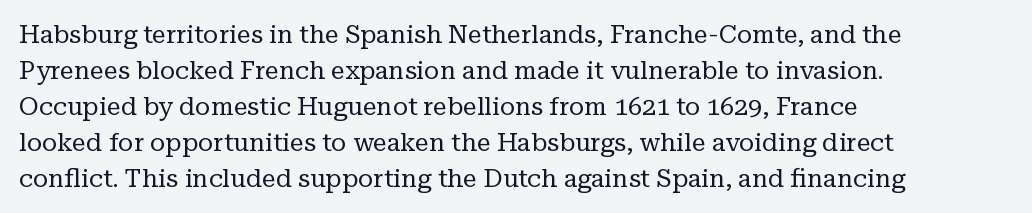
The rendering anchors every line to the left-hand side. Words appear dense and cohesive because spacing is normal. Does the leading feel generous? No, just average. A quiet, ordinary-to-light weight characterises the typeface.
